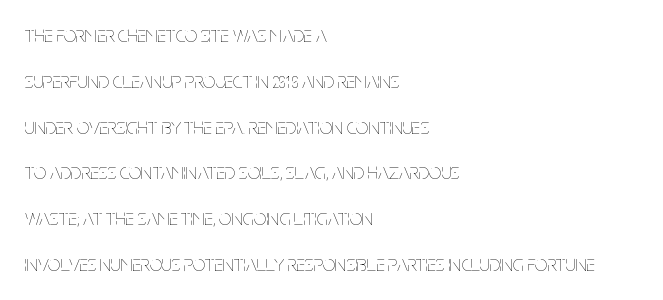
Q: Is the text bold? A: No.
Q: Is the text italic (slanted)? A: No, it is upright.
Q: Is the text underlined? A: No.
Q: How is the paragraph aligned? A: Left-aligned.
Q: Is the spacing between letters normal or unusually wide? A: Normal.
Q: Is the spacing between lines tight, normal or loose? A: Loose.
